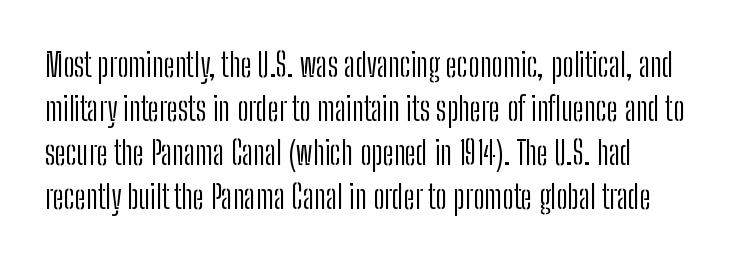
Style check: upright. These lines sit exactly where default settings would place them. Nobody drew a line under any word here. The letters look calm and open, with moderate or lighter stems.
